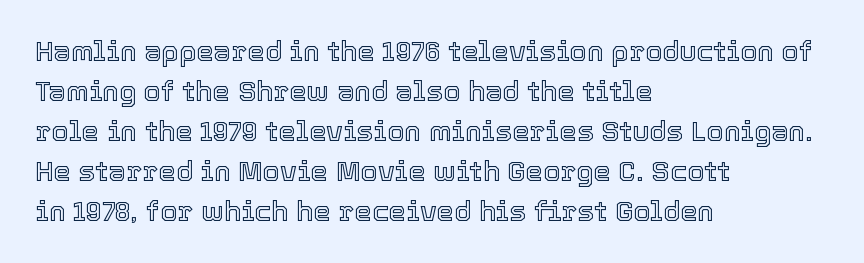
{"italic": "no", "width": "normal", "x_height": "medium", "monospaced": "no", "underline": "no", "align": "left", "line_spacing": "normal", "line_spacing_ratio": 1.43, "letter_spacing": "normal", "letter_spacing_em": 0.0, "glyph_px": 28}
